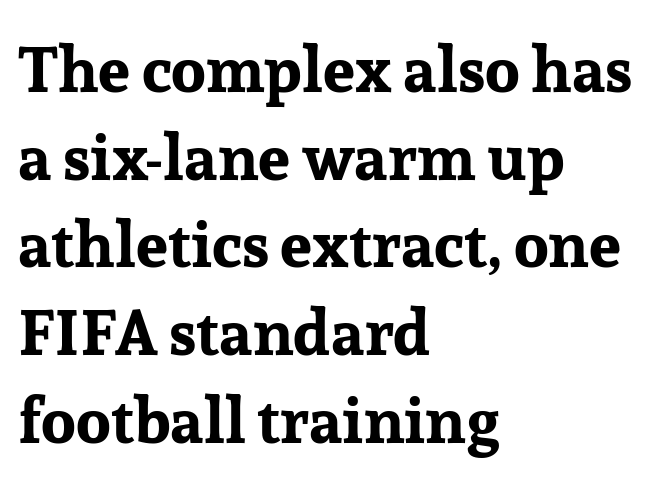
The rendering uses natural spacing where letterforms have individual widths. Caption: bold face, heavy strokes. Vertical strokes here are truly vertical. The leading is moderate, giving the passage an even texture.
